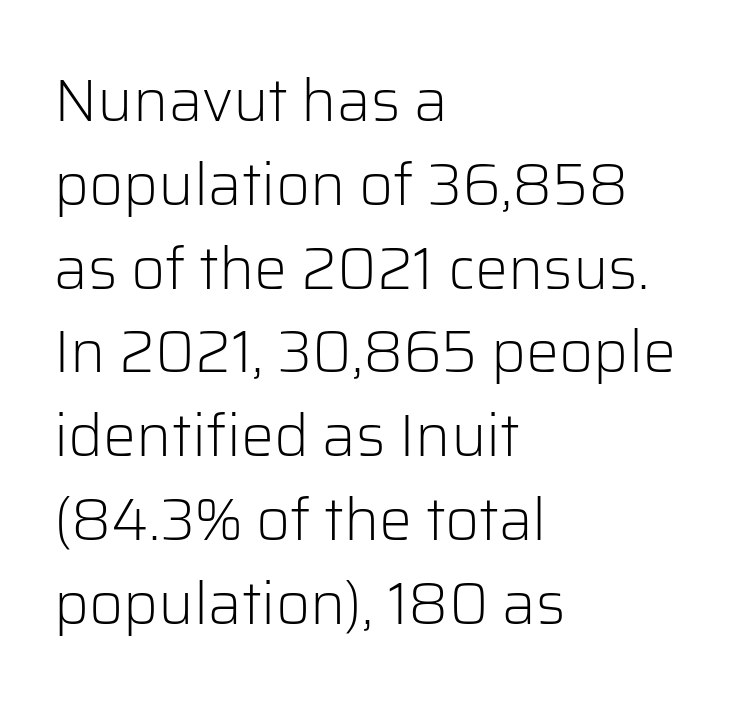
The image shows 59 px light sans-serif type, upright; set left-aligned, normal line spacing (1.42x), normal letter spacing, not underlined; low stroke contrast and a medium x-height.
